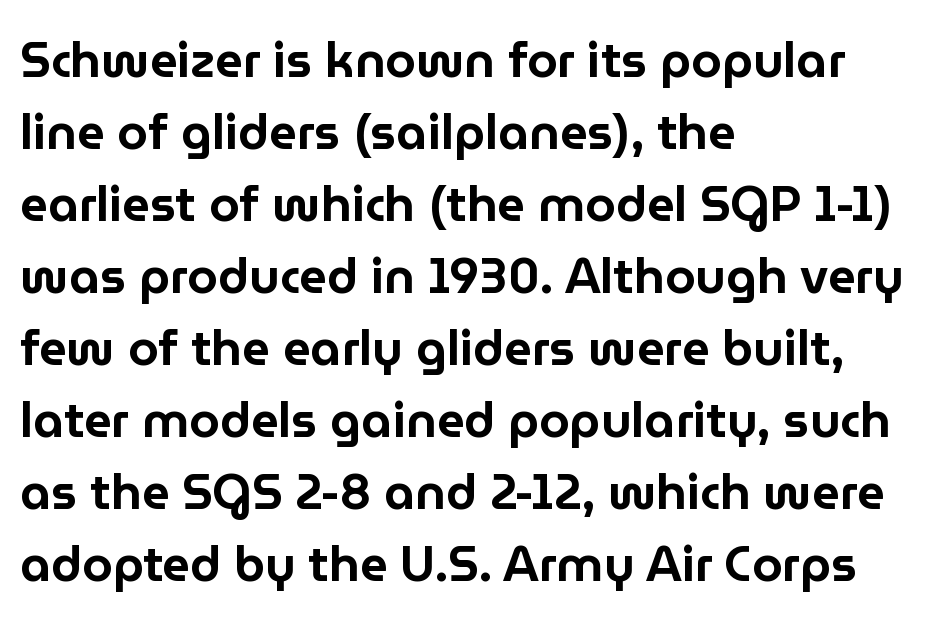
Q: Is the text italic (slanted)? A: No, it is upright.
Q: Is the typeface a serif or a sans-serif typeface? A: Sans-serif.
Q: Is the text underlined? A: No.
Q: How is the paragraph aligned? A: Left-aligned.
Q: Is the spacing between letters normal or unusually wide? A: Normal.
Q: Is the spacing between lines tight, normal or loose? A: Normal.
Q: Width (condensed, normal, or wide)? A: Normal.
Q: Stroke contrast? A: Low.
Q: x-height? A: Medium.
Q: Monospaced? A: No.
